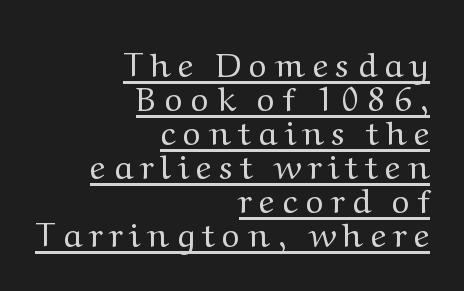
Q: Is the text bold? A: No.
Q: Is the text italic (slanted)? A: No, it is upright.
Q: Is the typeface a serif or a sans-serif typeface? A: Serif.
Q: Is the text underlined? A: Yes.
Q: How is the paragraph aligned? A: Right-aligned.
Q: Is the spacing between letters normal or unusually wide? A: Unusually wide.
Q: Is the spacing between lines tight, normal or loose? A: Tight.
Q: Width (condensed, normal, or wide)? A: Normal.
Q: Stroke contrast? A: Medium.
Q: x-height? A: Medium.
Q: Monospaced? A: No.
